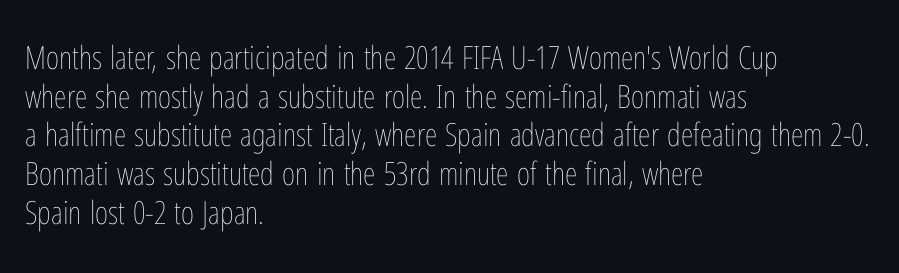
{"italic": "no", "bold": "no", "weight": "thin", "width": "condensed", "stroke_contrast": "low", "x_height": "medium", "monospaced": "no", "underline": "no", "align": "left", "line_spacing_ratio": 1.21, "letter_spacing": "normal", "letter_spacing_em": 0.0, "glyph_px": 32}
